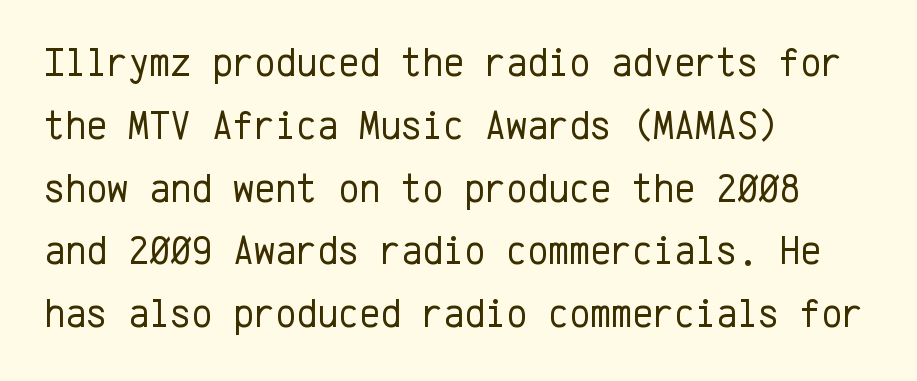
Q: Is the text bold? A: No.
Q: Is the text italic (slanted)? A: No, it is upright.
Q: Is the typeface a serif or a sans-serif typeface? A: Sans-serif.
Q: Is the text underlined? A: No.
Q: How is the paragraph aligned? A: Left-aligned.
Q: Is the spacing between letters normal or unusually wide? A: Normal.
Q: Is the spacing between lines tight, normal or loose? A: Normal.
Q: Width (condensed, normal, or wide)? A: Normal.
Q: Stroke contrast? A: Low.
Q: x-height? A: Medium.
Q: Monospaced? A: Yes.
